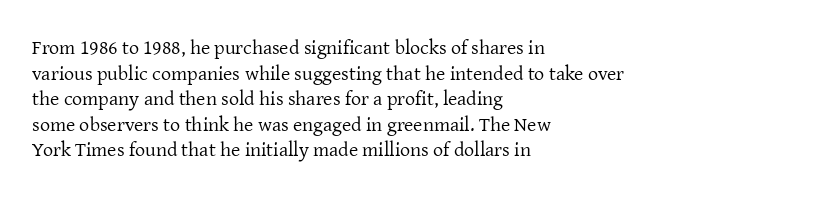
Q: Is the text bold? A: No.
Q: Is the text italic (slanted)? A: No, it is upright.
Q: Is the text underlined? A: No.
Q: How is the paragraph aligned? A: Left-aligned.
Q: Is the spacing between letters normal or unusually wide? A: Normal.
Q: Is the spacing between lines tight, normal or loose? A: Normal.
